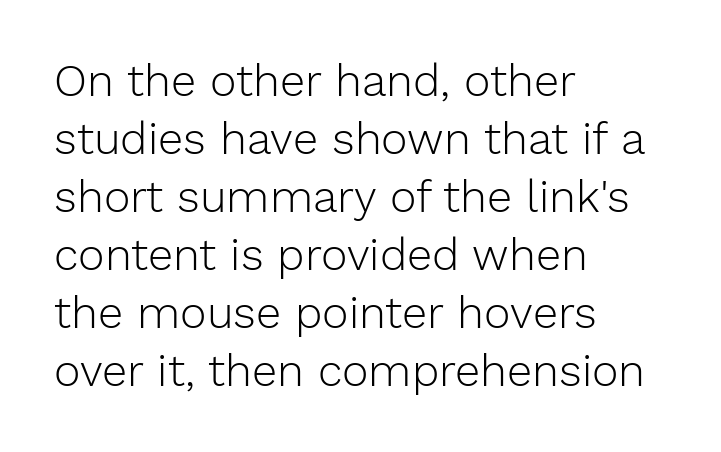
Q: Is the text bold? A: No.
Q: Is the text italic (slanted)? A: No, it is upright.
Q: Is the typeface a serif or a sans-serif typeface? A: Sans-serif.
Q: Is the text underlined? A: No.
Q: How is the paragraph aligned? A: Left-aligned.
Q: Is the spacing between letters normal or unusually wide? A: Normal.
Q: Is the spacing between lines tight, normal or loose? A: Normal.
Q: Width (condensed, normal, or wide)? A: Normal.
Q: Stroke contrast? A: Low.
Q: x-height? A: Medium.
Q: Monospaced? A: No.
